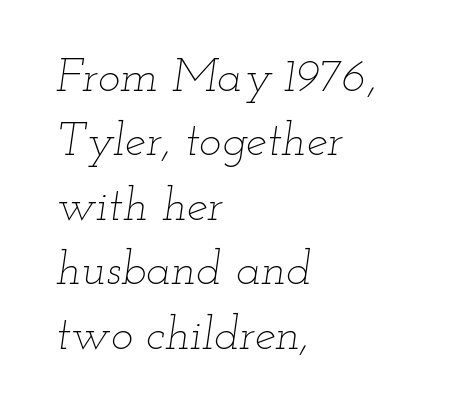
Successive baselines arrive at the customary interval. Each letter keeps its own natural width here, so spacing adapts to shape. You can tell it's italic because the verticals aren't actually vertical. Unmarked baselines from the first word to the last. This rendering leaves character spacing at its baseline value. The lines in this sample share a left origin and differ only in where they stop.
